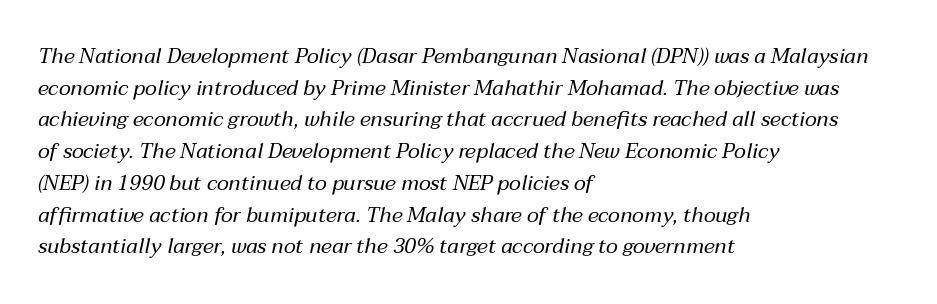
The vertical gap from one line to the next is medium. The space directly below the letters is spotless. The face looks like a standard text weight, possibly lighter. The lines in this sample share a left origin and differ only in where they stop. This sample uses an oblique cut, with every glyph tilted off the vertical. Observe the ordinary spacing: letters are neighbours, not strangers.
